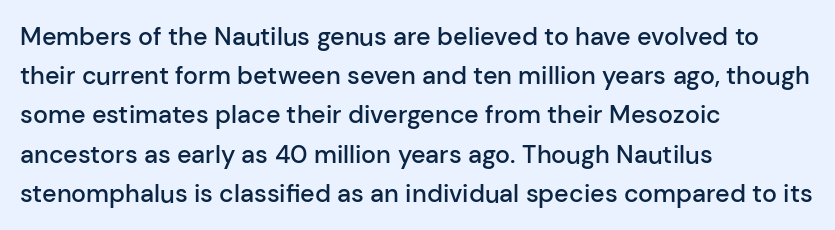
Q: Is the text bold? A: Semi-bold.
Q: Is the text italic (slanted)? A: No, it is upright.
Q: Is the text underlined? A: No.
Q: How is the paragraph aligned? A: Left-aligned.
Q: Is the spacing between letters normal or unusually wide? A: Normal.
Q: Is the spacing between lines tight, normal or loose? A: Normal.
